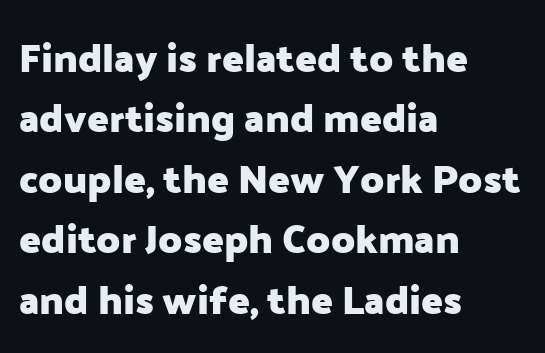
The image shows 40 px heavy sans-serif type, upright; set left-aligned, normal line spacing (1.51x), normal letter spacing, not underlined; low stroke contrast and a medium x-height.
